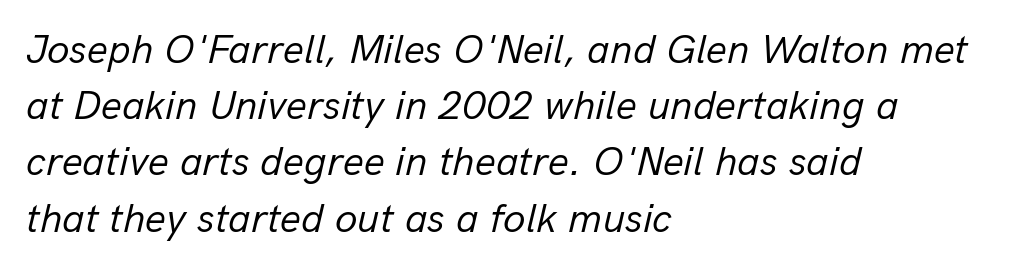
The image shows 41 px regular-weight type, italic (leaning right); set left-aligned, normal line spacing (1.37x), normal letter spacing, not underlined; low stroke contrast and a medium x-height.
